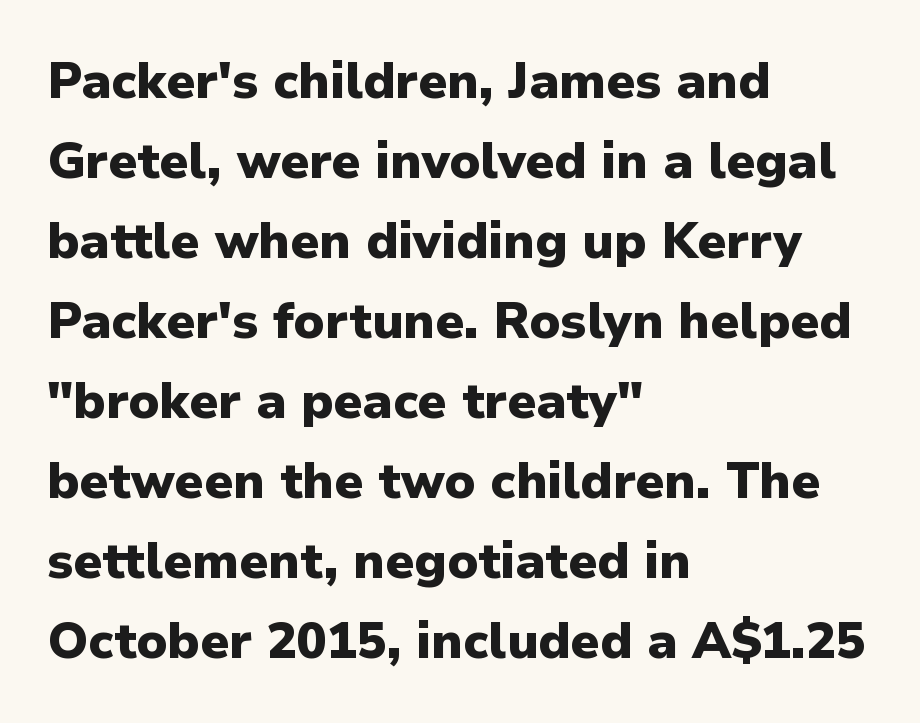
{"serif": "no", "italic": "no", "bold": "yes", "weight": "heavy", "width": "normal", "stroke_contrast": "low", "x_height": "medium", "monospaced": "no", "underline": "no", "align": "left", "line_spacing": "normal", "line_spacing_ratio": 1.6, "letter_spacing": "normal", "letter_spacing_em": 0.0, "glyph_px": 50}
